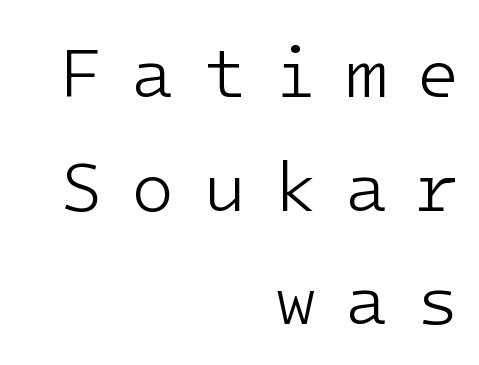
{"serif": "no", "italic": "no", "bold": "no", "weight": "light", "width": "normal", "stroke_contrast": "low", "x_height": "medium", "monospaced": "yes", "underline": "no", "align": "right", "line_spacing": "normal", "line_spacing_ratio": 1.6, "letter_spacing": "wide", "letter_spacing_em": 0.39, "glyph_px": 71}
